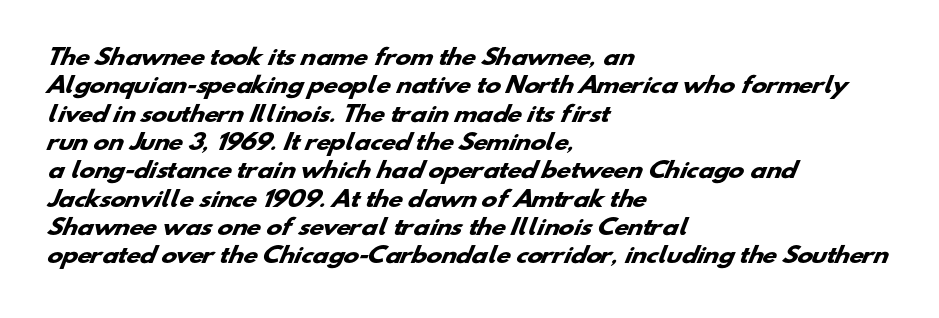
A typesetter would call this leading conventional body-copy spacing. Is the block centered? No — it sits flush against the left margin. Characters follow at the spacing the type designer built in. Strokes here are thick enough to call this a true bold. The foot of each line stays bare and open.
